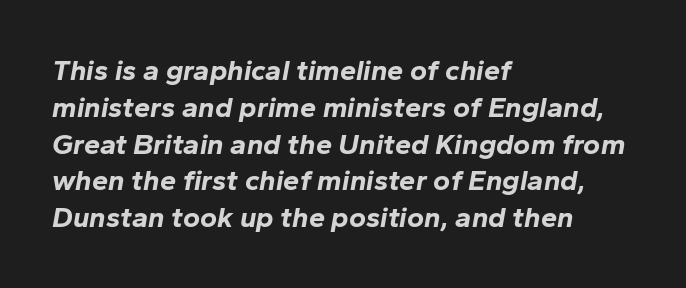
Typesetter's note: full bold, strokes at maximum text heaviness. The rows are spaced the way most documents space them. Just letters on the line, the space beneath them empty. The letterforms sit shoulder to shoulder at normal distance.
